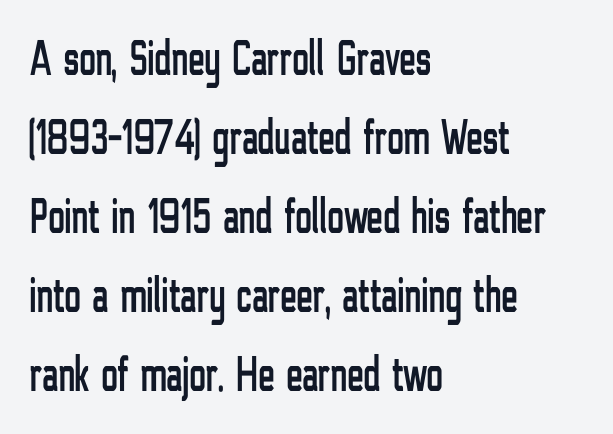
{"serif": "no", "italic": "no", "width": "condensed", "stroke_contrast": "low", "x_height": "medium", "monospaced": "no", "underline": "no", "align": "left", "line_spacing": "normal", "line_spacing_ratio": 1.58, "letter_spacing": "normal", "letter_spacing_em": 0.0, "glyph_px": 50}
